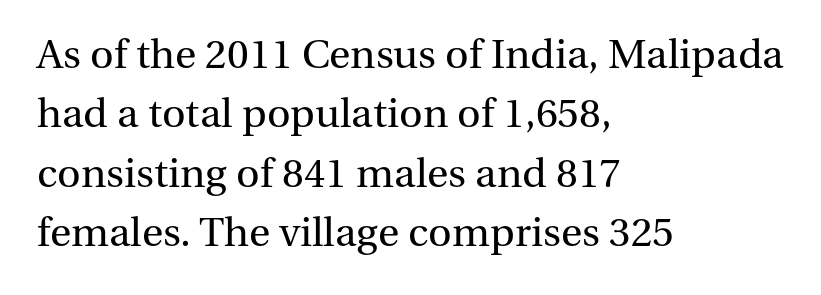
These lines stack with their left ends in a neat column. Stroke terminals: seriffed. A normal amount of white space separates one row of letters from the next. Stems and bowls with no extra thickness — not bold. Glyph-to-glyph distance matches everyday printed text.
